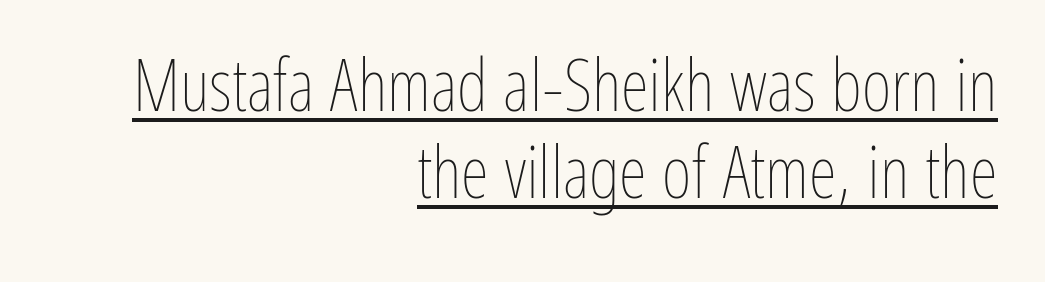
Q: Is the text bold? A: No.
Q: Is the text italic (slanted)? A: No, it is upright.
Q: Is the text underlined? A: Yes.
Q: How is the paragraph aligned? A: Right-aligned.
Q: Is the spacing between letters normal or unusually wide? A: Normal.
Q: Width (condensed, normal, or wide)? A: Condensed.
Q: Stroke contrast? A: Low.
Q: x-height? A: Medium.
Q: Monospaced? A: No.
